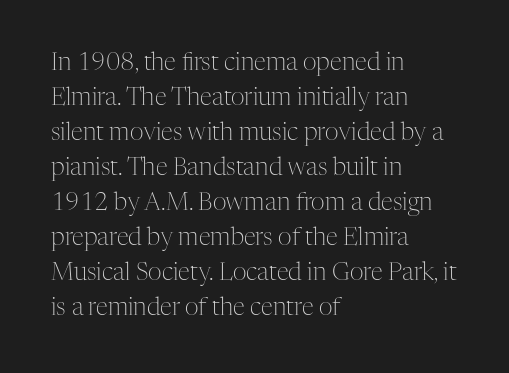
The image shows 24 px text type, upright; set left-aligned, normal line spacing (1.46x), normal letter spacing, not underlined.
